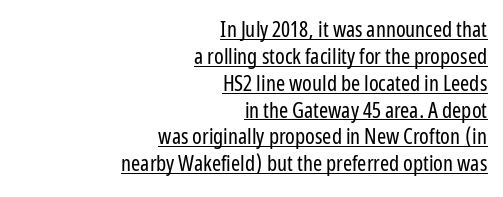
The image shows 22 px text type, upright; set right-aligned, line spacing 1.22x, normal letter spacing, underlined.
